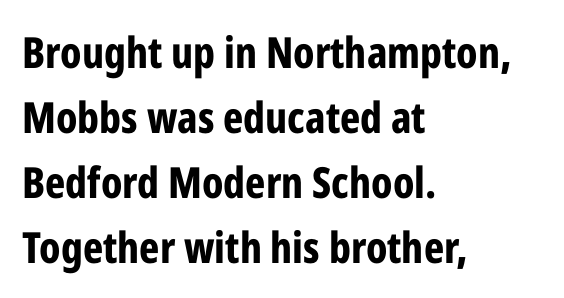
Q: Is the text bold? A: Yes.
Q: Is the text italic (slanted)? A: No, it is upright.
Q: Is the typeface a serif or a sans-serif typeface? A: Sans-serif.
Q: Is the text underlined? A: No.
Q: How is the paragraph aligned? A: Left-aligned.
Q: Is the spacing between letters normal or unusually wide? A: Normal.
Q: Is the spacing between lines tight, normal or loose? A: Normal.
Q: Width (condensed, normal, or wide)? A: Condensed.
Q: Stroke contrast? A: Low.
Q: x-height? A: Medium.
Q: Monospaced? A: No.
